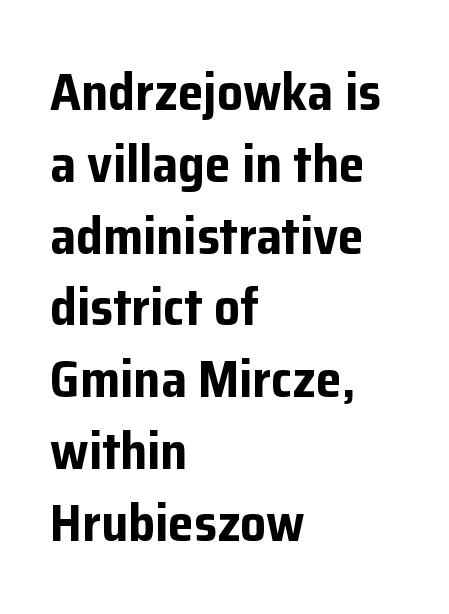
Q: Is the text bold? A: Yes.
Q: Is the text italic (slanted)? A: No, it is upright.
Q: Is the typeface a serif or a sans-serif typeface? A: Sans-serif.
Q: Is the text underlined? A: No.
Q: How is the paragraph aligned? A: Left-aligned.
Q: Is the spacing between letters normal or unusually wide? A: Normal.
Q: Is the spacing between lines tight, normal or loose? A: Normal.
Q: Width (condensed, normal, or wide)? A: Normal.
Q: Stroke contrast? A: Low.
Q: x-height? A: Medium.
Q: Monospaced? A: No.
